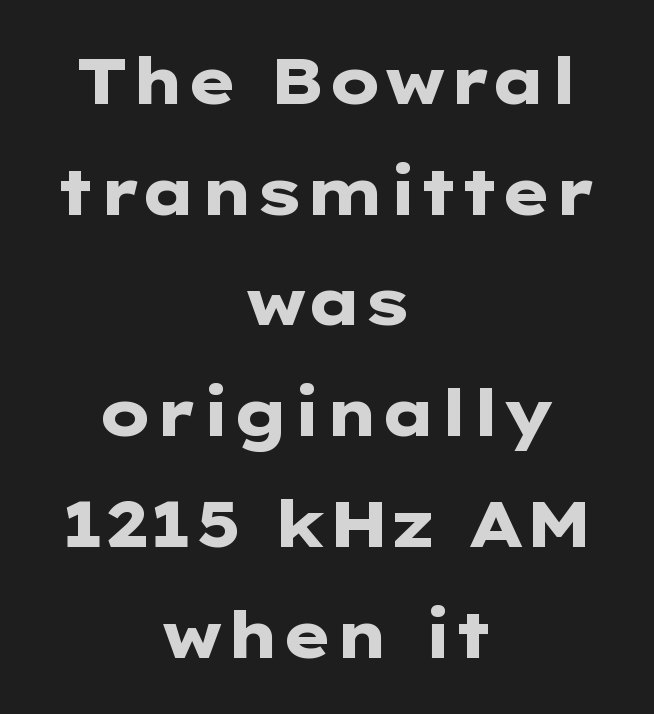
Q: Is the text bold? A: Yes.
Q: Is the text italic (slanted)? A: No, it is upright.
Q: Is the typeface a serif or a sans-serif typeface? A: Sans-serif.
Q: Is the text underlined? A: No.
Q: How is the paragraph aligned? A: Centered.
Q: Is the spacing between letters normal or unusually wide? A: Normal.
Q: Width (condensed, normal, or wide)? A: Wide.
Q: Stroke contrast? A: Low.
Q: x-height? A: Medium.
Q: Monospaced? A: No.
